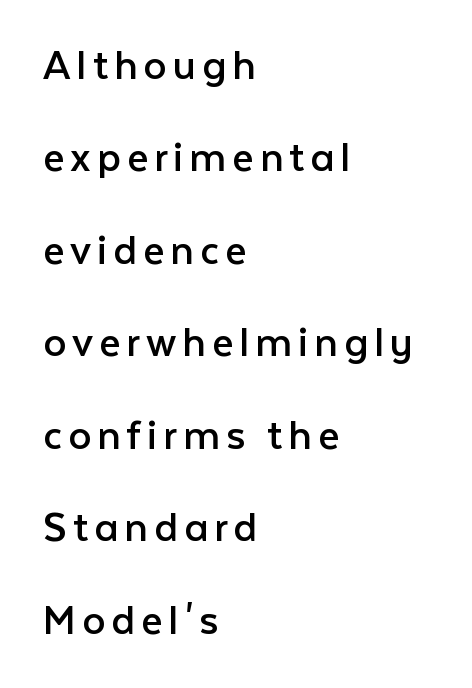
The image shows 46 px regular-weight sans-serif type, upright; set left-aligned, loose line spacing (2.01x), not underlined; low stroke contrast and a medium x-height.
